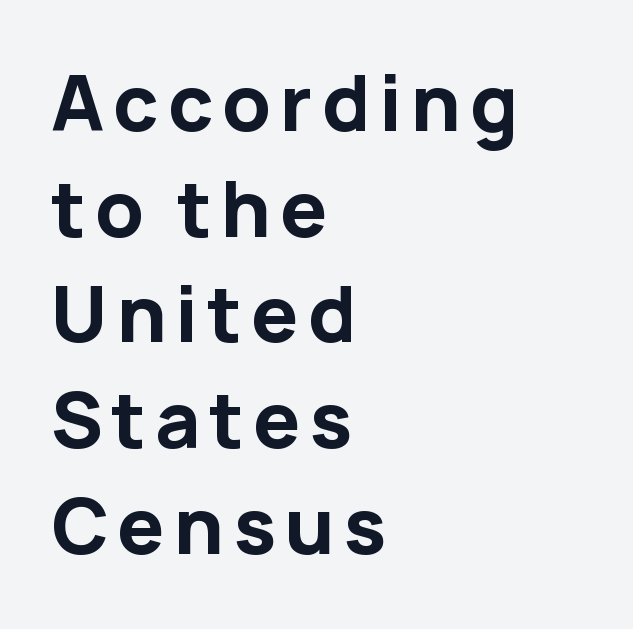
{"serif": "no", "italic": "no", "bold": "yes", "weight": "bold", "width": "normal", "stroke_contrast": "low", "x_height": "medium", "monospaced": "no", "underline": "no", "align": "left", "line_spacing": "normal", "line_spacing_ratio": 1.41, "glyph_px": 75}
